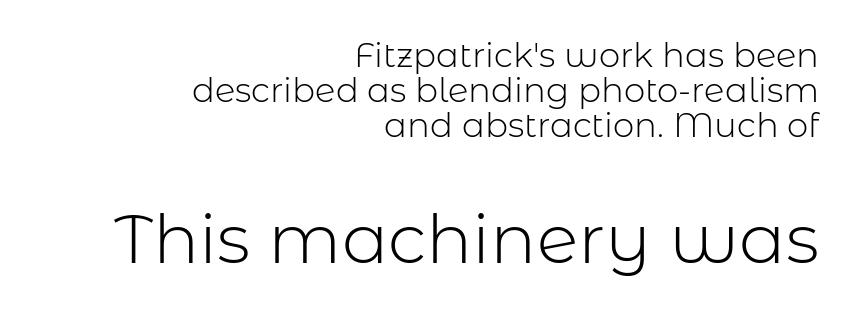
{"serif": "no", "italic": "no", "bold": "no", "weight": "light", "width": "normal", "stroke_contrast": "low", "x_height": "medium", "monospaced": "no", "underline": "no", "align": "right", "line_spacing": "tight", "line_spacing_ratio": 1.03, "letter_spacing": "normal", "letter_spacing_em": 0.0, "larger_block": "second", "size_ratio": 2.03, "glyph_px": 69}
